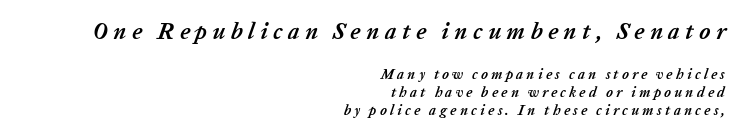
{"italic": "yes", "lean": "right", "slant_degrees": 20, "bold": "yes", "underline": "no", "align": "right", "line_spacing": "normal", "line_spacing_ratio": 1.26, "letter_spacing": "wide", "letter_spacing_em": 0.23, "larger_block": "first", "size_ratio": 1.64, "glyph_px": 23}
